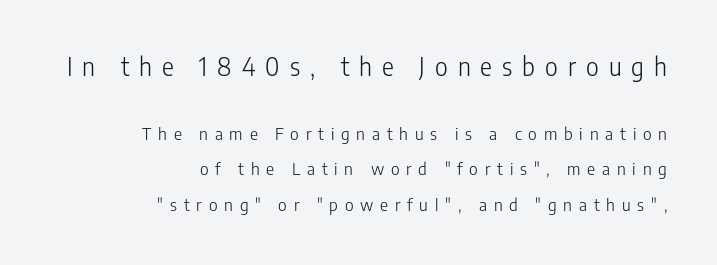
The image shows 25 px text type, upright; set right-aligned, loose line spacing (2.08x), unusually wide letter spacing (+0.4 em), not underlined; the first (top) block is 1.47x larger.
